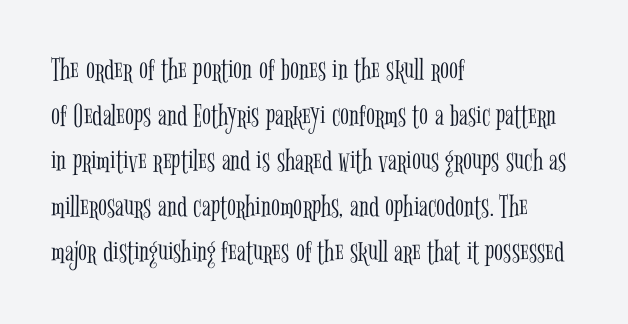
{"serif": "yes", "italic": "no", "bold": "no", "weight": "light", "width": "condensed", "stroke_contrast": "low", "x_height": "medium", "monospaced": "no", "underline": "no", "align": "left", "line_spacing": "normal", "line_spacing_ratio": 1.38, "letter_spacing": "normal", "letter_spacing_em": 0.0, "glyph_px": 33}
